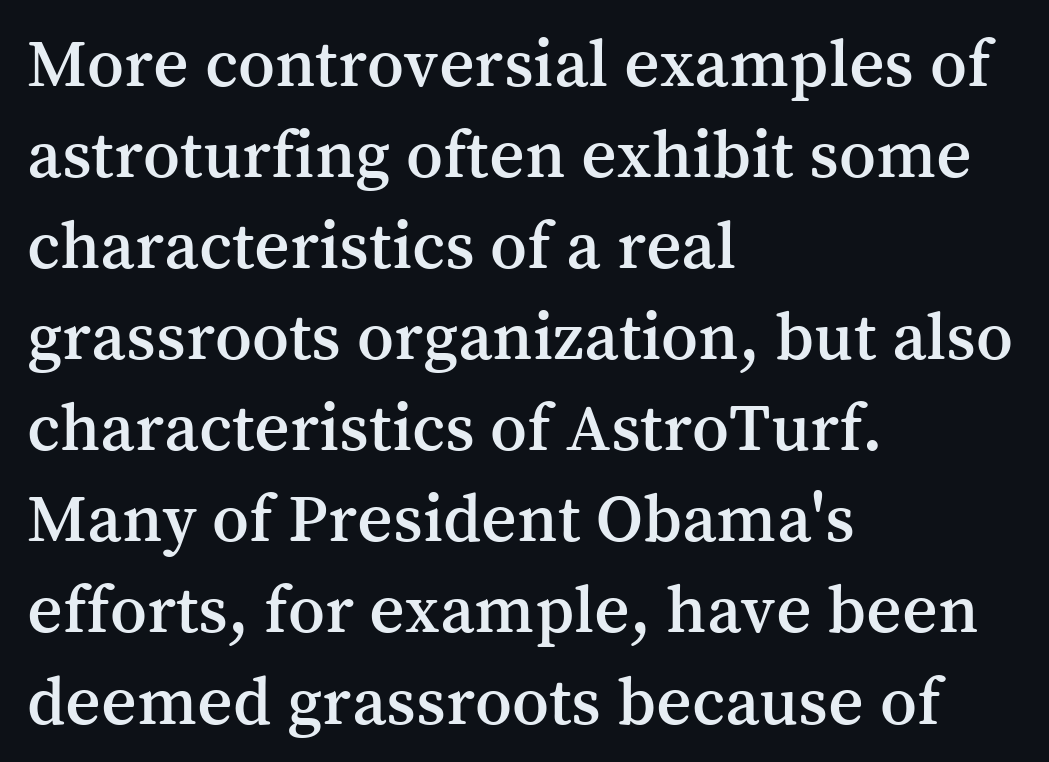
{"serif": "yes", "italic": "no", "width": "normal", "stroke_contrast": "medium", "x_height": "medium", "monospaced": "no", "underline": "no", "align": "left", "line_spacing": "normal", "line_spacing_ratio": 1.32, "letter_spacing": "normal", "letter_spacing_em": 0.0, "glyph_px": 69}
